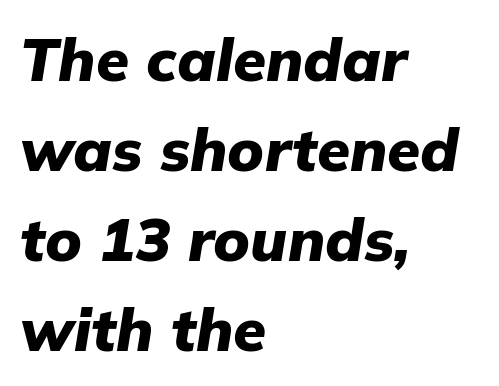
Q: Is the text bold? A: Yes.
Q: Is the text italic (slanted)? A: Yes, it leans right by about 9 degrees.
Q: Is the text underlined? A: No.
Q: How is the paragraph aligned? A: Left-aligned.
Q: Is the spacing between letters normal or unusually wide? A: Normal.
Q: Is the spacing between lines tight, normal or loose? A: Normal.
Q: Width (condensed, normal, or wide)? A: Normal.
Q: Stroke contrast? A: Low.
Q: x-height? A: Medium.
Q: Monospaced? A: No.
